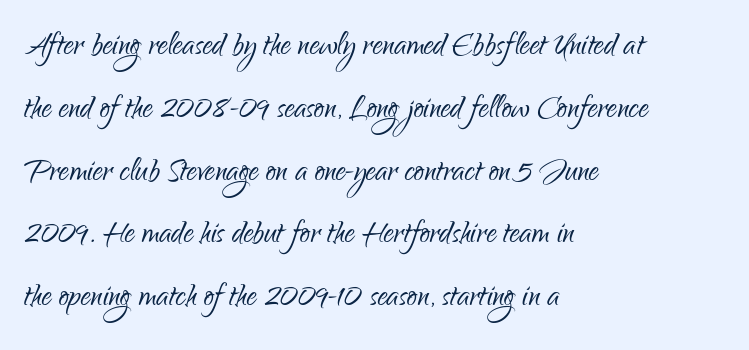
This is sans-serif lettering, the kind often seen on screens and signage. The rendering uses natural spacing where letterforms have individual widths. The face used here is rendered with its standard letterfit. Rows of type keep a routine distance in the vertical direction. The letterforms sit at book weight or below. Casual observation: everything's shoved over to the left.
